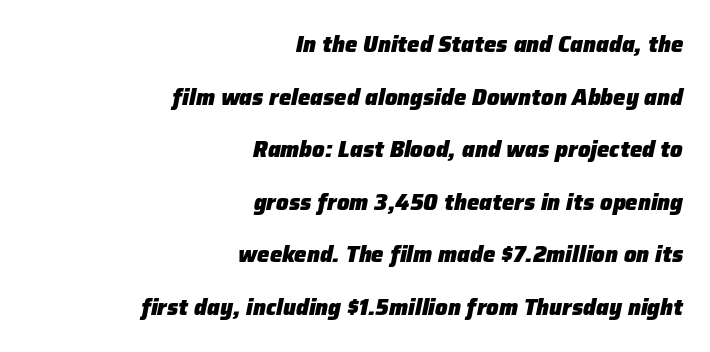
A dark, heavy texture on the line: the type is bold. Characters follow at the spacing the type designer built in. Compared with ordinary roman type, these characters are visibly tilted. A great deal of white space separates one row of letters from the next.
